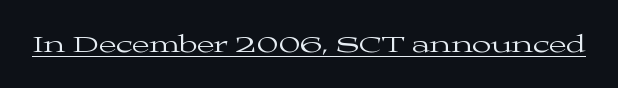
The image shows 25 px text type, upright; set normal letter spacing, underlined.
